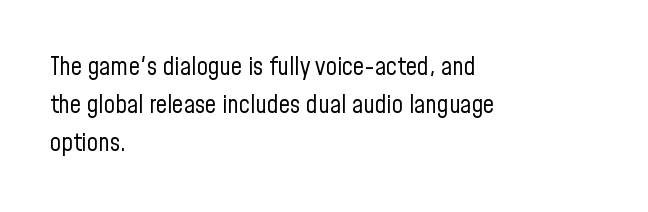
The image shows 25 px text type, upright; set left-aligned, normal line spacing (1.52x), normal letter spacing, not underlined.
